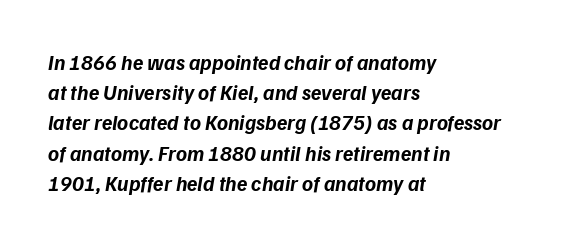
{"italic": "yes", "lean": "right", "slant_degrees": 9, "bold": "yes", "underline": "no", "align": "left", "line_spacing": "normal", "line_spacing_ratio": 1.44, "letter_spacing": "normal", "letter_spacing_em": 0.0, "glyph_px": 21}
